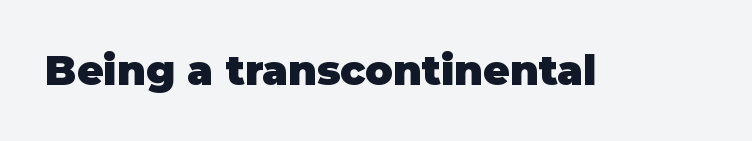
{"serif": "no", "italic": "no", "bold": "yes", "weight": "heavy", "width": "normal", "stroke_contrast": "low", "x_height": "large", "monospaced": "no", "underline": "no", "letter_spacing": "normal", "letter_spacing_em": 0.0, "glyph_px": 41}
